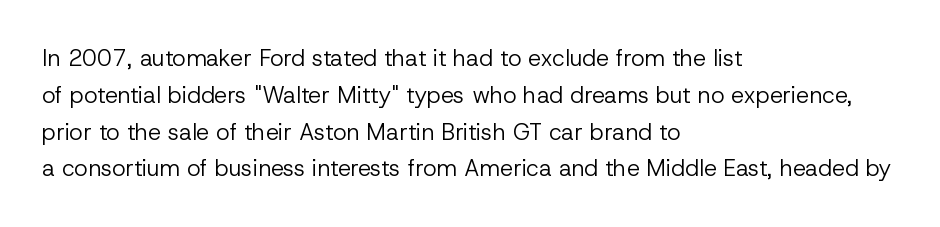
Q: Is the text bold? A: No.
Q: Is the text italic (slanted)? A: No, it is upright.
Q: Is the text underlined? A: No.
Q: How is the paragraph aligned? A: Left-aligned.
Q: Is the spacing between letters normal or unusually wide? A: Normal.
Q: Is the spacing between lines tight, normal or loose? A: Normal.
